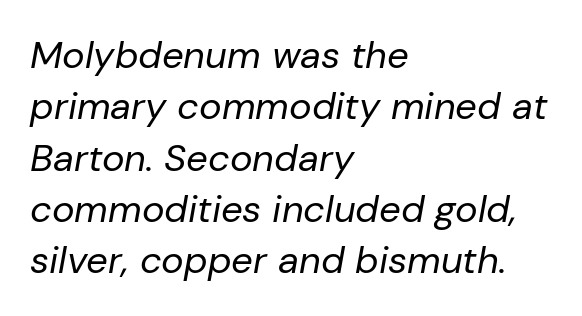
Q: Is the text bold? A: No.
Q: Is the text italic (slanted)? A: Yes, it leans right by about 10 degrees.
Q: Is the text underlined? A: No.
Q: How is the paragraph aligned? A: Left-aligned.
Q: Is the spacing between letters normal or unusually wide? A: Normal.
Q: Is the spacing between lines tight, normal or loose? A: Normal.
Q: Width (condensed, normal, or wide)? A: Normal.
Q: Stroke contrast? A: Low.
Q: x-height? A: Medium.
Q: Monospaced? A: No.
